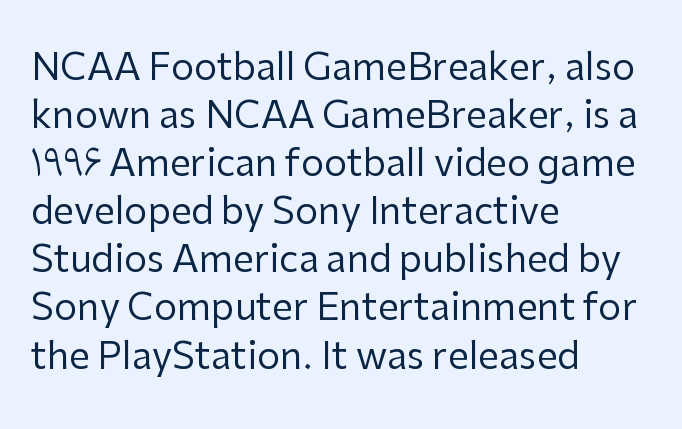
Q: Is the text bold? A: No.
Q: Is the text italic (slanted)? A: No, it is upright.
Q: Is the typeface a serif or a sans-serif typeface? A: Sans-serif.
Q: Is the text underlined? A: No.
Q: How is the paragraph aligned? A: Left-aligned.
Q: Is the spacing between letters normal or unusually wide? A: Normal.
Q: Is the spacing between lines tight, normal or loose? A: Normal.
Q: Width (condensed, normal, or wide)? A: Normal.
Q: Stroke contrast? A: Low.
Q: x-height? A: Medium.
Q: Monospaced? A: No.
